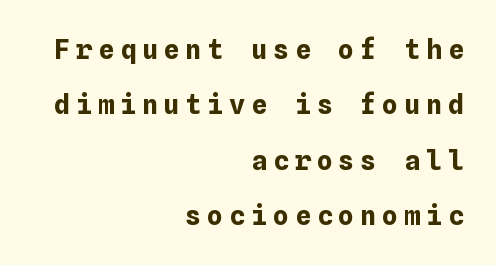
Is there any slant? The stems are plumb. A dark, heavy texture on the line: the type is bold. Someone cranked the tracking dial way up on this one. Beneath every word, the page is bare.
